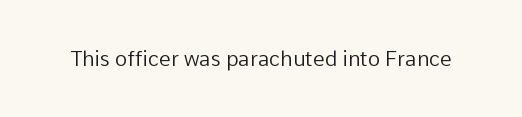
The passage shown is not underscored anywhere. The font's upright variant was chosen for this text. Stems here are at most as thick as an everyday book face. Observe the ordinary spacing: letters are neighbours, not strangers.
